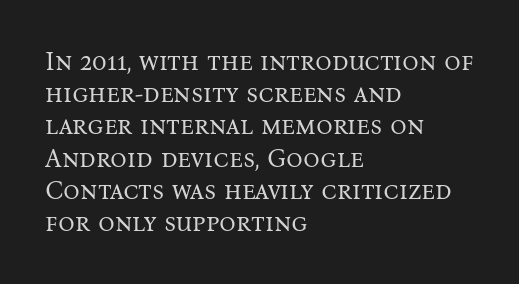
No letter is thick-stroked: the sample isn't bold. The lettering stays uniformly vertical, giving the passage a roman look. This sample uses plain, unmodified letter spacing. These lines stack with their left ends in a neat column. The gap between lines stays unmarked.
